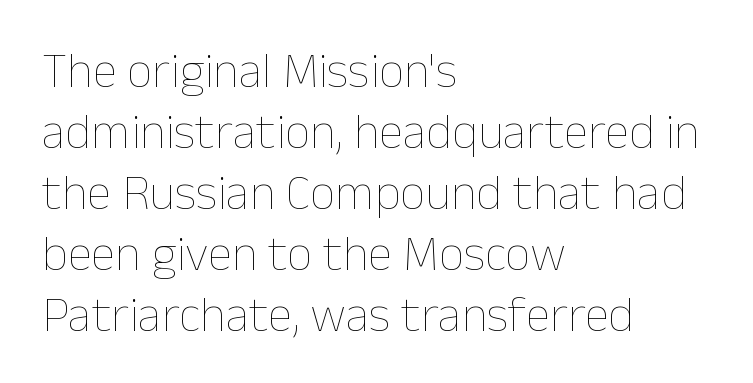
{"italic": "no", "bold": "no", "weight": "thin", "width": "normal", "stroke_contrast": "low", "x_height": "medium", "monospaced": "no", "underline": "no", "align": "left", "line_spacing_ratio": 1.22, "letter_spacing": "normal", "letter_spacing_em": 0.0, "glyph_px": 50}
